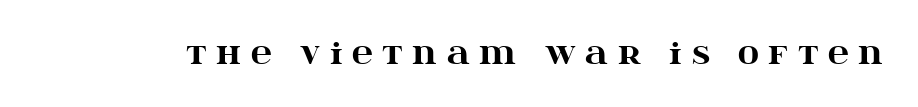
The image shows 29 px heavy, wide serif type, upright; set unusually wide letter spacing (+0.33 em), not underlined; high stroke contrast and a large x-height.
